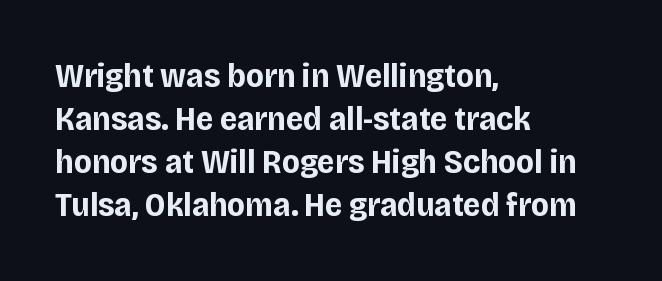
Q: Is the text bold? A: Yes.
Q: Is the text italic (slanted)? A: No, it is upright.
Q: Is the typeface a serif or a sans-serif typeface? A: Sans-serif.
Q: Is the text underlined? A: No.
Q: How is the paragraph aligned? A: Left-aligned.
Q: Is the spacing between letters normal or unusually wide? A: Normal.
Q: Is the spacing between lines tight, normal or loose? A: Normal.
Q: Width (condensed, normal, or wide)? A: Normal.
Q: Stroke contrast? A: Low.
Q: x-height? A: Large.
Q: Monospaced? A: No.
